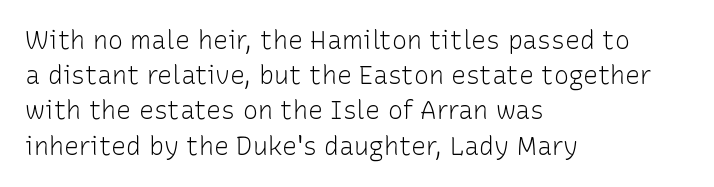
Q: Is the text bold? A: No.
Q: Is the text italic (slanted)? A: No, it is upright.
Q: Is the text underlined? A: No.
Q: How is the paragraph aligned? A: Left-aligned.
Q: Is the spacing between letters normal or unusually wide? A: Normal.
Q: Is the spacing between lines tight, normal or loose? A: Normal.
